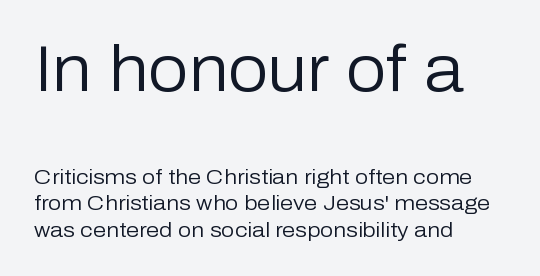
The image shows 64 px regular-weight sans-serif type, upright; set left-aligned, normal line spacing (1.25x), normal letter spacing, not underlined; the first (top) block is 3.05x larger; low stroke contrast and a medium x-height.
